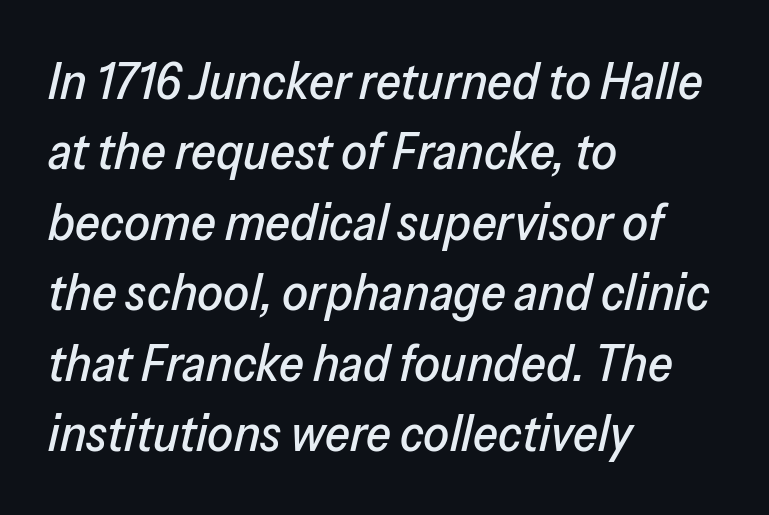
It's the slanting kind of type. Is the block centered? No — it sits flush against the left margin. Quick note: interline space is typical. Here the glyphs are tracked normally, forming tight word shapes.
